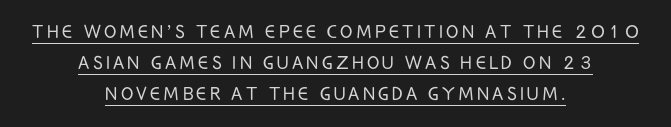
{"italic": "no", "bold": "no", "underline": "yes", "align": "center", "line_spacing": "normal", "line_spacing_ratio": 1.34, "glyph_px": 23}
